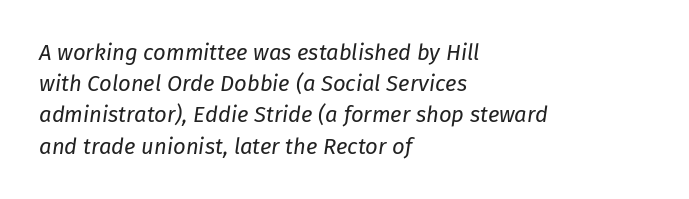
The tracking reads as untouched default to a designer's eye. Summary of vertical rhythm: regular, with standard interline spacing. Weight: in the light-to-regular range. One-word summary of the alignment: left.
